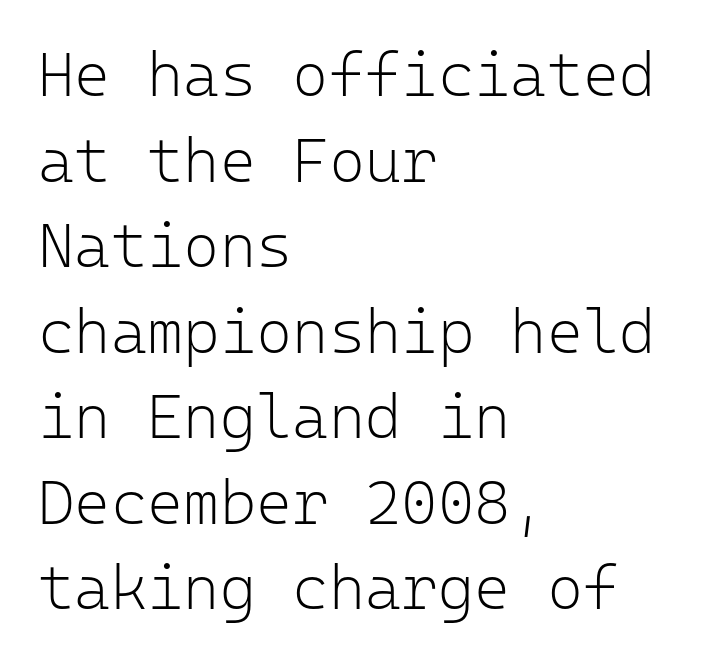
The face looks like a standard text weight, possibly lighter. A normal amount of white space separates one row of letters from the next. Nope, no serifs anywhere on these letters. Descenders hang freely into open space. These lines are set flush left with a ragged right edge. Looks like terminal output: every glyph gets an equal slot.
